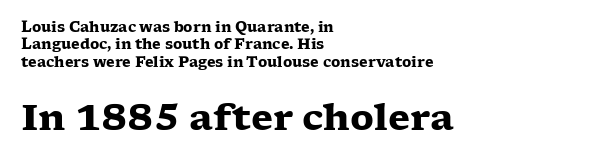
{"serif": "yes", "italic": "no", "bold": "yes", "weight": "heavy", "width": "wide", "stroke_contrast": "low", "x_height": "medium", "monospaced": "no", "underline": "no", "align": "left", "line_spacing_ratio": 1.24, "letter_spacing": "normal", "letter_spacing_em": 0.0, "larger_block": "second", "size_ratio": 2.57, "glyph_px": 36}
